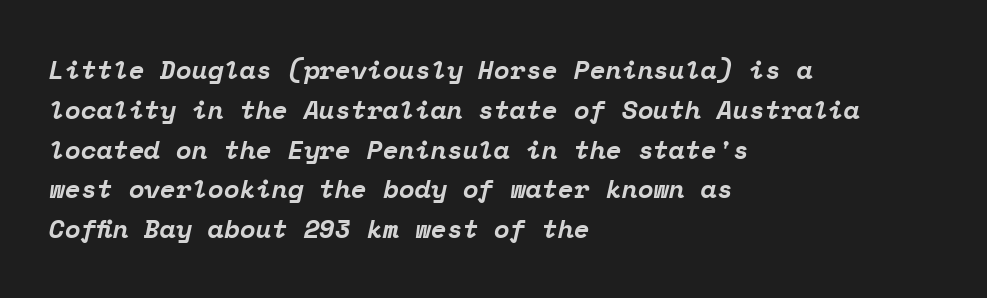
Q: Is the text bold? A: Yes.
Q: Is the text italic (slanted)? A: Yes, it leans right by about 12 degrees.
Q: Is the text underlined? A: No.
Q: How is the paragraph aligned? A: Left-aligned.
Q: Is the spacing between letters normal or unusually wide? A: Normal.
Q: Is the spacing between lines tight, normal or loose? A: Normal.
